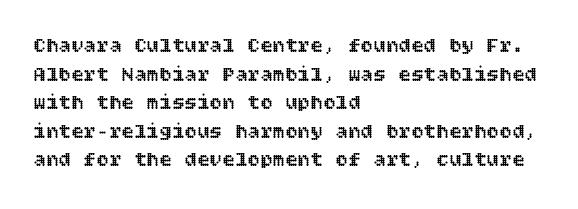
{"italic": "no", "underline": "no", "align": "left", "line_spacing": "normal", "line_spacing_ratio": 1.36, "letter_spacing": "normal", "letter_spacing_em": 0.0, "glyph_px": 21}
